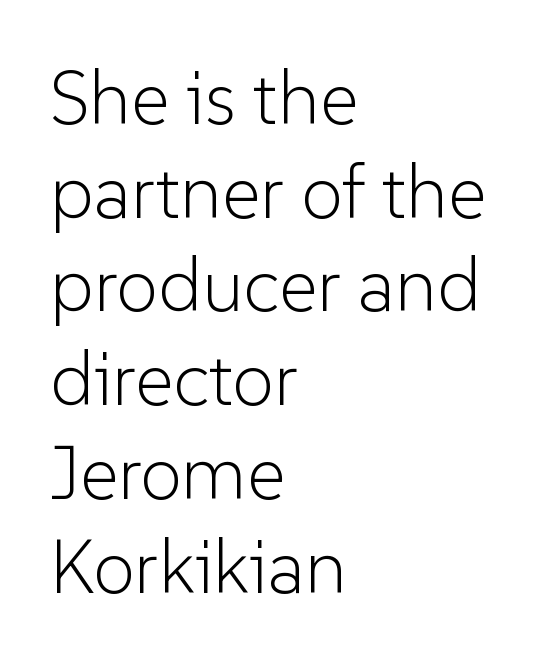
{"serif": "no", "italic": "no", "bold": "no", "weight": "light", "width": "normal", "stroke_contrast": "low", "x_height": "medium", "monospaced": "no", "underline": "no", "align": "left", "line_spacing": "normal", "line_spacing_ratio": 1.25, "letter_spacing": "normal", "letter_spacing_em": 0.0, "glyph_px": 75}
